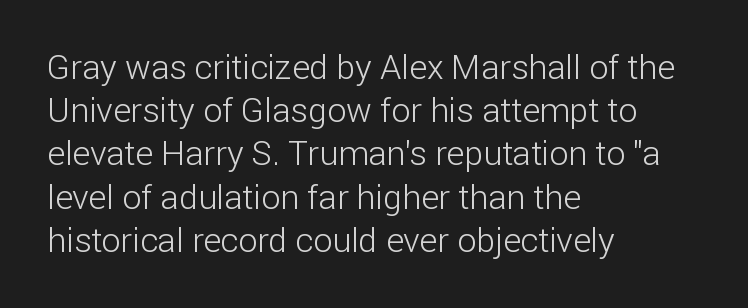
{"serif": "no", "italic": "no", "bold": "no", "weight": "light", "width": "normal", "stroke_contrast": "low", "x_height": "medium", "monospaced": "no", "underline": "no", "align": "left", "line_spacing": "normal", "line_spacing_ratio": 1.27, "letter_spacing": "normal", "letter_spacing_em": 0.0, "glyph_px": 34}
